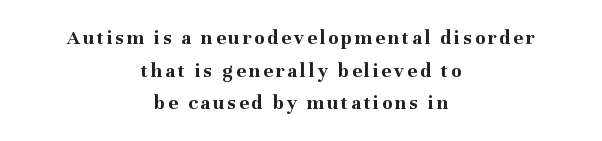
The image shows 21 px bold type, upright; set centered, normal line spacing (1.55x), not underlined.
